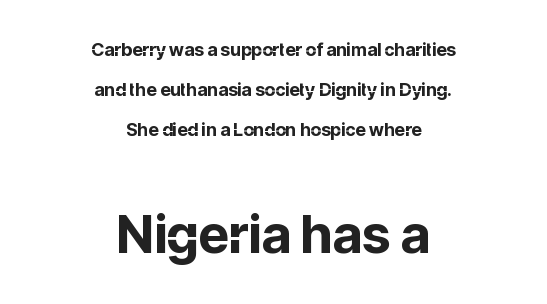
Students, this is bold: see how much ink each stroke carries. Look at the bottom of the vertical strokes: they stop flat, with no serifs. Underlining? Definitely not there. The typesetter chose a symmetrical, centered arrangement here. You get the small type first, then a jump to larger type. Do the characters align in a grid? No, the font is proportional.
